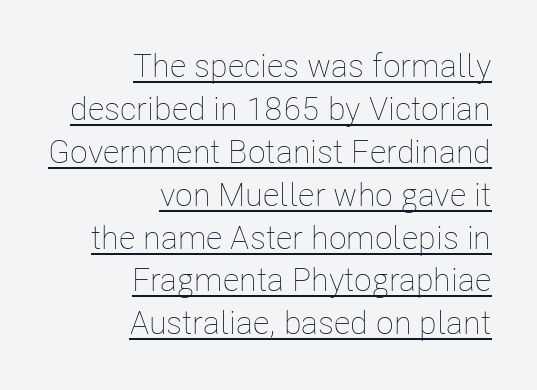
The image shows 33 px thin, condensed type, upright; set right-aligned, normal line spacing (1.3x), normal letter spacing, underlined; low stroke contrast and a medium x-height.
